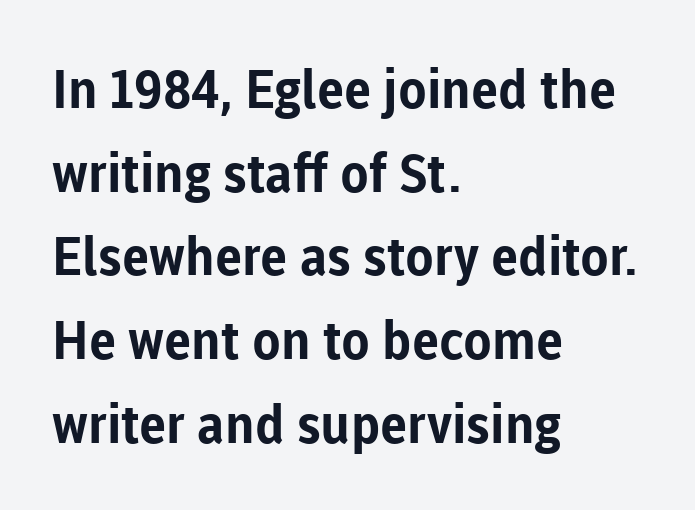
The image shows 53 px bold sans-serif type, upright; set left-aligned, normal line spacing (1.58x), normal letter spacing, not underlined; low stroke contrast and a medium x-height.
